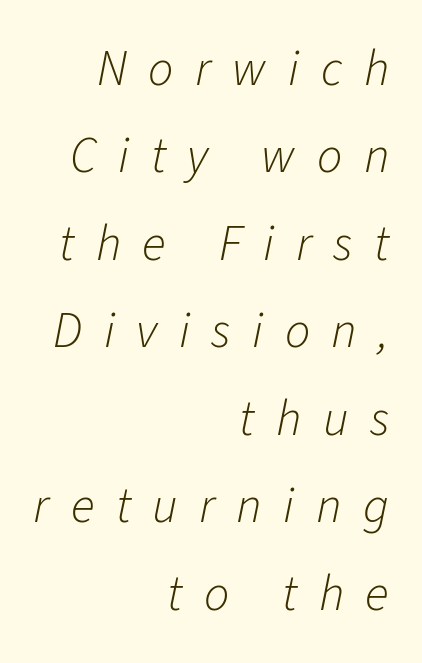
The image shows 50 px light type, italic (leaning right); set right-aligned, line spacing 1.75x, unusually wide letter spacing (+0.43 em), not underlined; low stroke contrast and a medium x-height.
